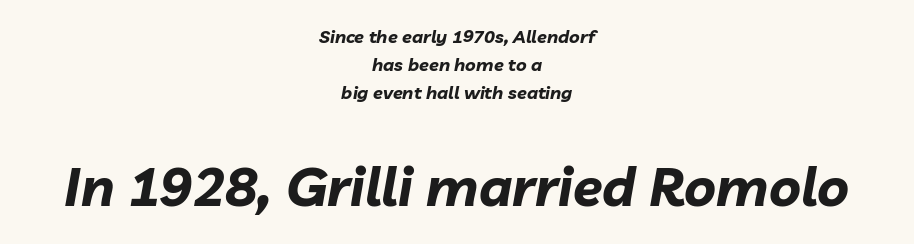
Q: Is the text bold? A: Yes.
Q: Is the text italic (slanted)? A: Yes, it leans right by about 10 degrees.
Q: Is the text underlined? A: No.
Q: How is the paragraph aligned? A: Centered.
Q: Is the spacing between letters normal or unusually wide? A: Normal.
Q: Is the spacing between lines tight, normal or loose? A: Normal.
Q: Which block of text is set in a larger size, the first (top) or the second (bottom)? A: The second (bottom) one.
Q: Width (condensed, normal, or wide)? A: Normal.
Q: Stroke contrast? A: Low.
Q: x-height? A: Medium.
Q: Monospaced? A: No.
